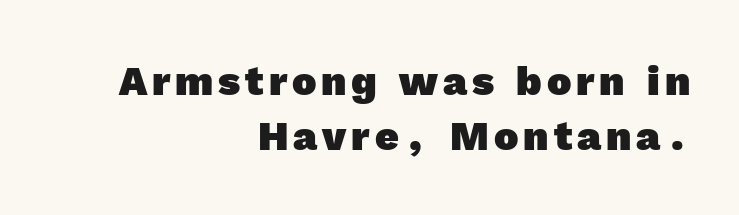
{"serif": "no", "bold": "yes", "weight": "heavy", "width": "normal", "x_height": "medium", "monospaced": "no", "underline": "no", "align": "right", "line_spacing": "normal", "line_spacing_ratio": 1.35, "glyph_px": 41}
